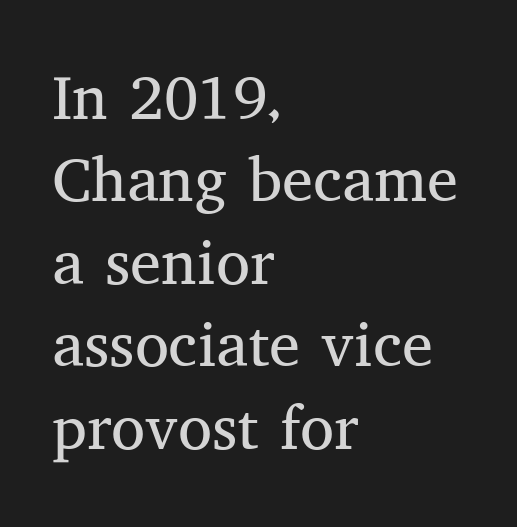
The image shows 62 px regular-weight serif type, upright; set left-aligned, normal line spacing (1.33x), normal letter spacing, not underlined; medium stroke contrast and a medium x-height.
